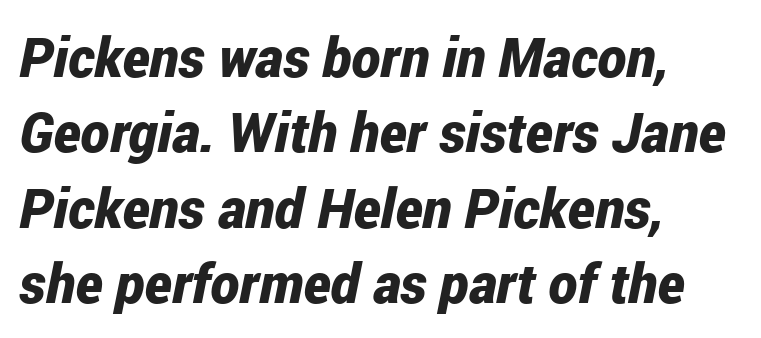
Q: Is the text bold? A: Yes.
Q: Is the text italic (slanted)? A: Yes, it leans right by about 12 degrees.
Q: Is the text underlined? A: No.
Q: How is the paragraph aligned? A: Left-aligned.
Q: Is the spacing between letters normal or unusually wide? A: Normal.
Q: Is the spacing between lines tight, normal or loose? A: Normal.
Q: Width (condensed, normal, or wide)? A: Condensed.
Q: Stroke contrast? A: Low.
Q: x-height? A: Medium.
Q: Monospaced? A: No.
